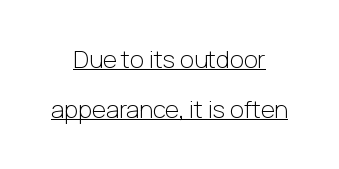
Words appear dense and cohesive because spacing is normal. Is the block centered? Yes — each line is placed symmetrically about the middle. The typesetter has applied underlining to the passage shown. The leading is generous, giving the passage an open texture. The typeface has the unassuming heft of standard copy or less. This sample uses an upright cut, with every glyph sitting square on the baseline.
